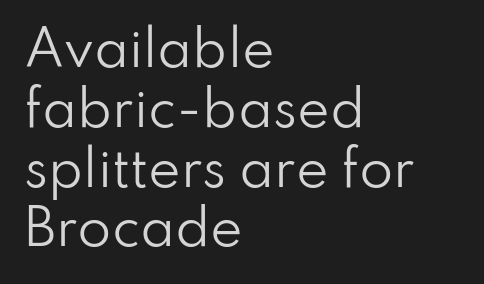
Q: Is the text bold? A: No.
Q: Is the text italic (slanted)? A: No, it is upright.
Q: Is the typeface a serif or a sans-serif typeface? A: Sans-serif.
Q: Is the text underlined? A: No.
Q: How is the paragraph aligned? A: Left-aligned.
Q: Is the spacing between letters normal or unusually wide? A: Normal.
Q: Width (condensed, normal, or wide)? A: Normal.
Q: Stroke contrast? A: Low.
Q: x-height? A: Small.
Q: Monospaced? A: No.
